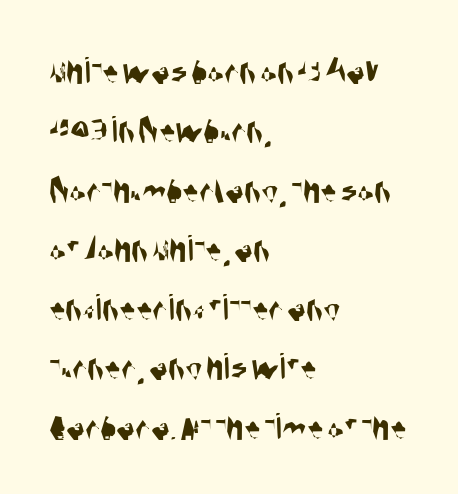
The image shows 39 px condensed sans-serif type; set left-aligned, normal line spacing (1.52x), normal letter spacing, not underlined; medium stroke contrast and a large x-height.
